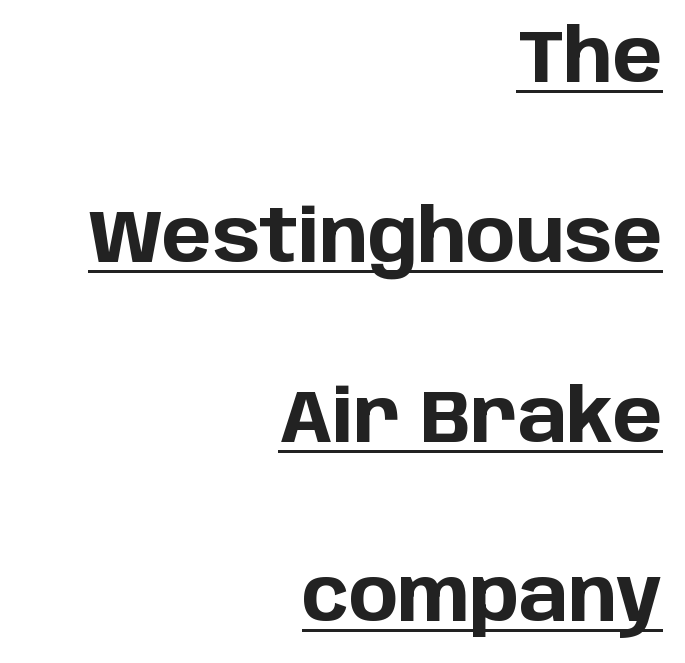
The image shows 74 px bold sans-serif type, upright; set right-aligned, loose line spacing (2.43x), normal letter spacing, underlined; low stroke contrast and a large x-height.
